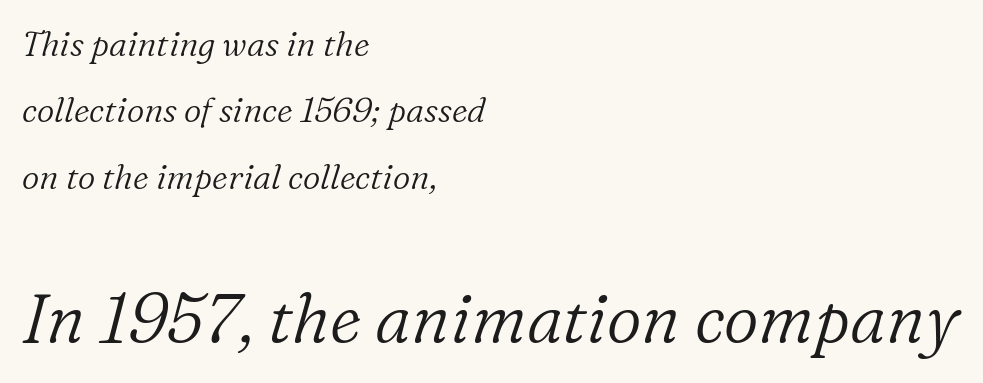
{"serif": "yes", "italic": "yes", "lean": "right", "slant_degrees": 16, "bold": "no", "weight": "light", "width": "normal", "stroke_contrast": "low", "x_height": "medium", "monospaced": "no", "underline": "no", "align": "left", "line_spacing": "loose", "line_spacing_ratio": 1.95, "letter_spacing": "normal", "letter_spacing_em": 0.0, "larger_block": "second", "size_ratio": 2.0, "glyph_px": 68}
